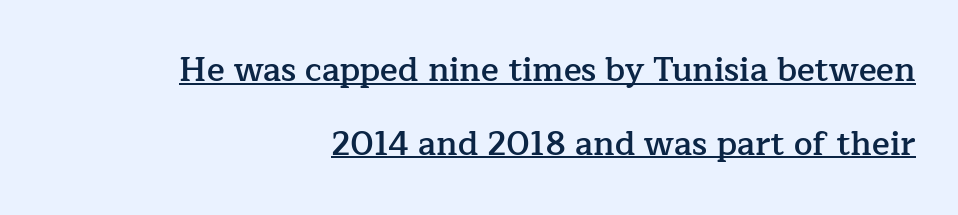
This sample carries an underscore along the baseline area. The axis of the letterforms is exactly vertical. The space between consecutive lines is lavish. The gaps between neighbouring characters are ordinary and unremarkable.
